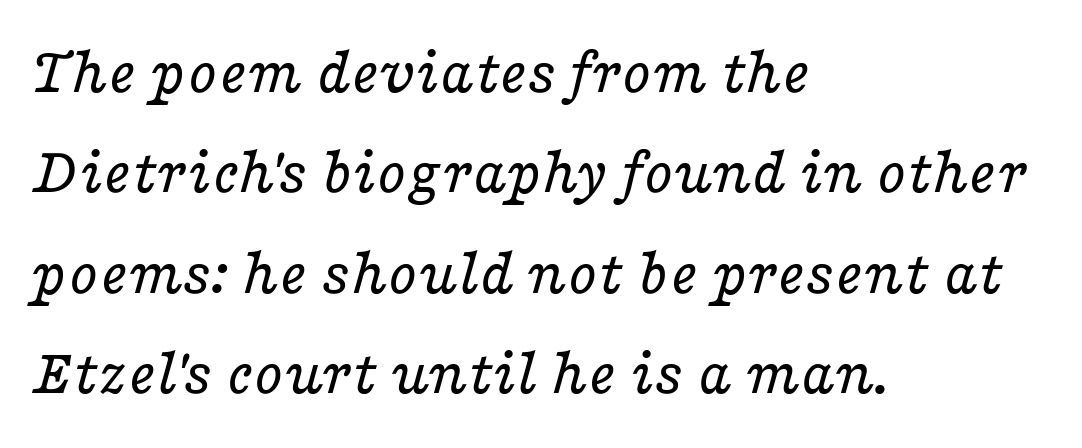
The image shows 67 px regular-weight, wide serif type, italic (leaning right); set left-aligned, normal line spacing (1.5x), normal letter spacing, not underlined; low stroke contrast and a medium x-height.
